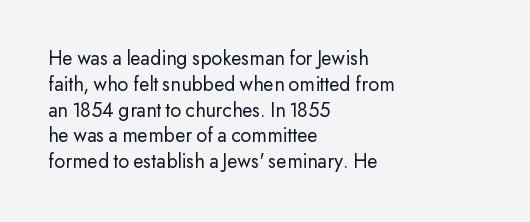
Visually the block forms a straight wall on the left and a jagged coastline on the right. This sample uses plain, unmodified letter spacing. The face looks like a standard text weight, possibly lighter. Check under the words: just untouched page. Does the lettering tilt? It doesn't — this is upright.
